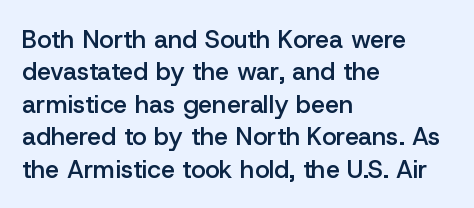
The image shows 25 px text type, upright; set left-aligned, normal line spacing (1.3x), normal letter spacing, not underlined.
